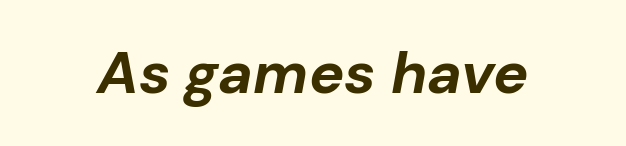
{"italic": "yes", "lean": "right", "slant_degrees": 10, "bold": "yes", "weight": "bold", "width": "normal", "stroke_contrast": "low", "x_height": "medium", "monospaced": "no", "underline": "no", "letter_spacing": "normal", "letter_spacing_em": 0.0, "glyph_px": 59}
